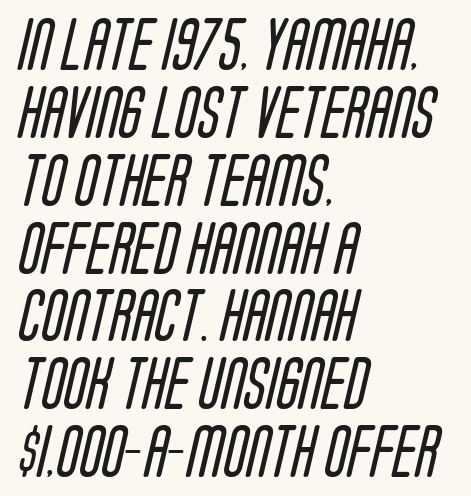
{"serif": "no", "bold": "no", "weight": "regular", "width": "condensed", "stroke_contrast": "low", "x_height": "large", "monospaced": "no", "underline": "no", "align": "left", "line_spacing": "normal", "line_spacing_ratio": 1.28, "letter_spacing": "normal", "letter_spacing_em": 0.0, "glyph_px": 53}
